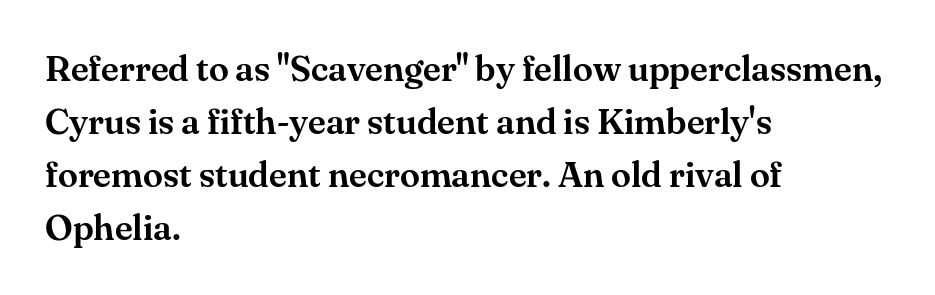
{"serif": "yes", "italic": "no", "width": "normal", "stroke_contrast": "medium", "x_height": "small", "monospaced": "no", "underline": "no", "align": "left", "line_spacing": "normal", "line_spacing_ratio": 1.47, "letter_spacing": "normal", "letter_spacing_em": 0.0, "glyph_px": 36}
